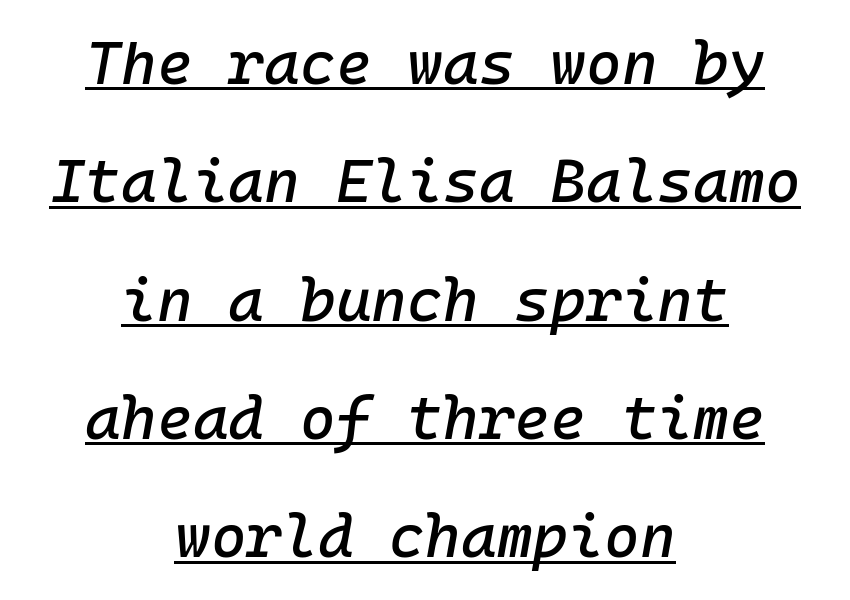
Q: Is the text italic (slanted)? A: Yes, it leans right by about 10 degrees.
Q: Is the text underlined? A: Yes.
Q: How is the paragraph aligned? A: Centered.
Q: Is the spacing between letters normal or unusually wide? A: Normal.
Q: Is the spacing between lines tight, normal or loose? A: Loose.
Q: Width (condensed, normal, or wide)? A: Normal.
Q: Stroke contrast? A: Low.
Q: x-height? A: Medium.
